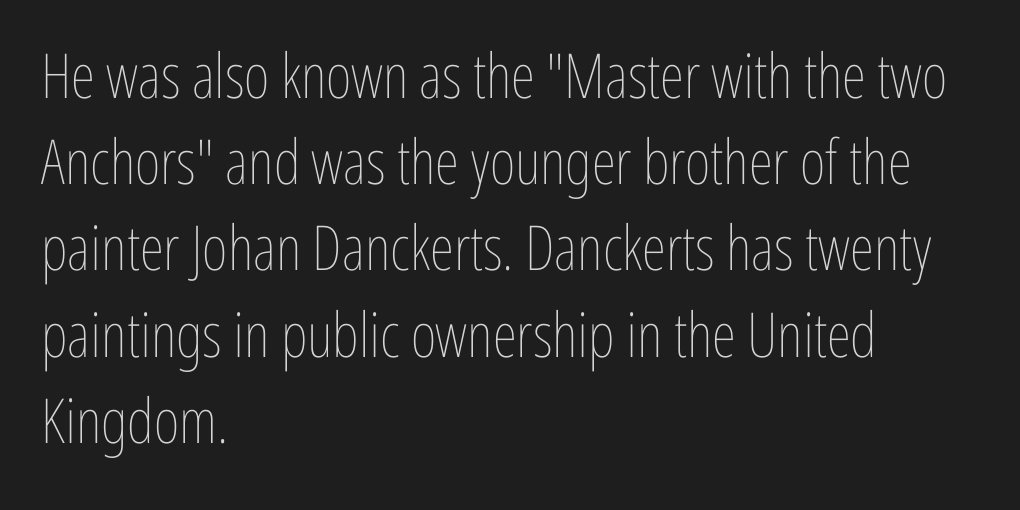
Unlike italic type, these characters show no tilt at all. A typesetter would call this proportional, since set widths differ per character. The gaps between neighbouring characters are ordinary and unremarkable. The designer left line spacing at the default. No chunkiness to these letters — they're not bold. Leftover space on each line is placed entirely after the last word.
